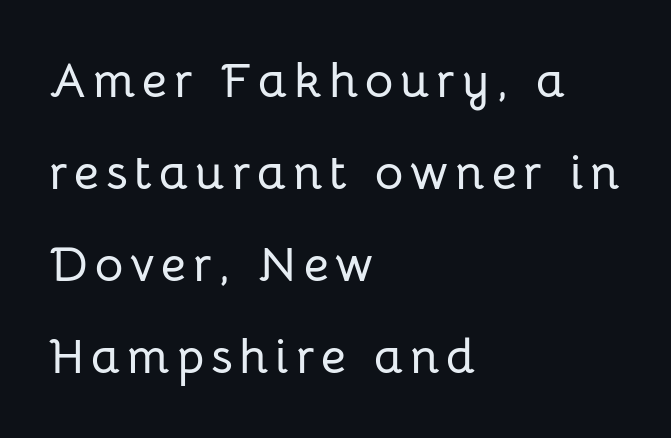
{"serif": "no", "italic": "no", "width": "normal", "stroke_contrast": "low", "x_height": "medium", "monospaced": "no", "underline": "no", "align": "left", "line_spacing_ratio": 1.88, "glyph_px": 49}
